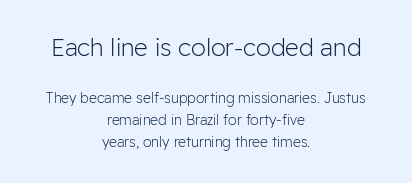
The letters look calm and open, with moderate or lighter stems. If you squint, the top block still reads clearly — it's the larger of the two. A bare baseline throughout the passage. Regular leading.
